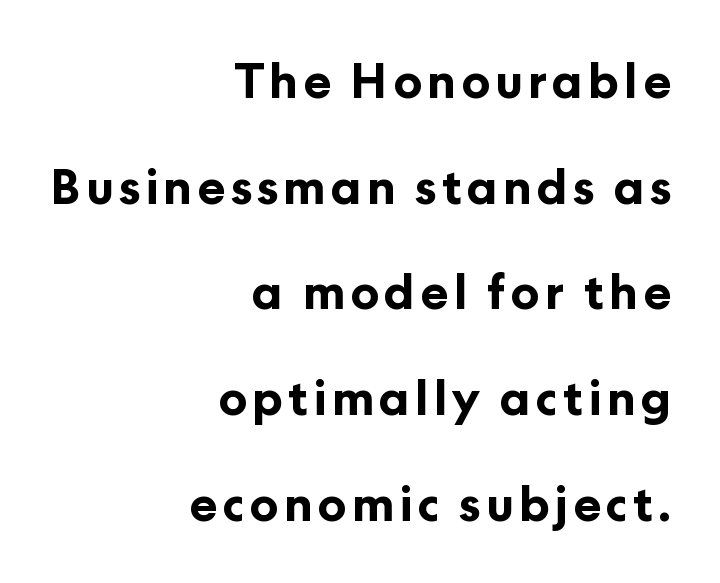
{"serif": "no", "italic": "no", "bold": "yes", "weight": "bold", "width": "normal", "stroke_contrast": "low", "x_height": "medium", "monospaced": "no", "underline": "no", "align": "right", "line_spacing": "loose", "line_spacing_ratio": 2.25, "glyph_px": 47}
